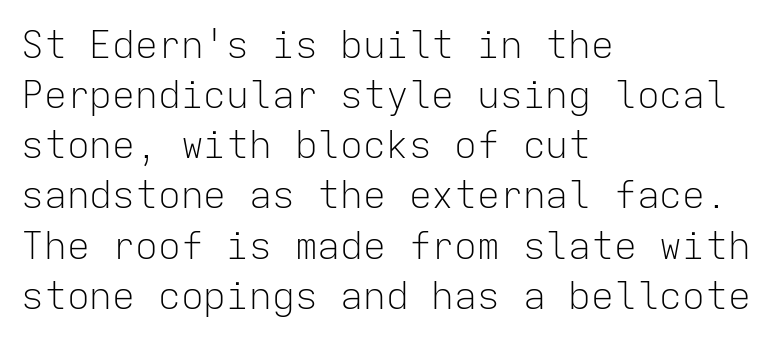
Fixed-width glyphs throughout — classic coding-font behaviour. If you measured baseline to baseline, you'd find a middling distance. This is not heavy type; no bold has been used. Style check: upright.
